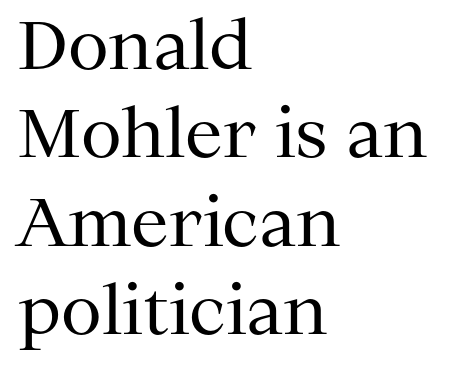
Q: Is the text bold? A: No.
Q: Is the text italic (slanted)? A: No, it is upright.
Q: Is the typeface a serif or a sans-serif typeface? A: Serif.
Q: Is the text underlined? A: No.
Q: How is the paragraph aligned? A: Left-aligned.
Q: Is the spacing between letters normal or unusually wide? A: Normal.
Q: Is the spacing between lines tight, normal or loose? A: Normal.
Q: Width (condensed, normal, or wide)? A: Normal.
Q: Stroke contrast? A: Medium.
Q: x-height? A: Medium.
Q: Monospaced? A: No.
